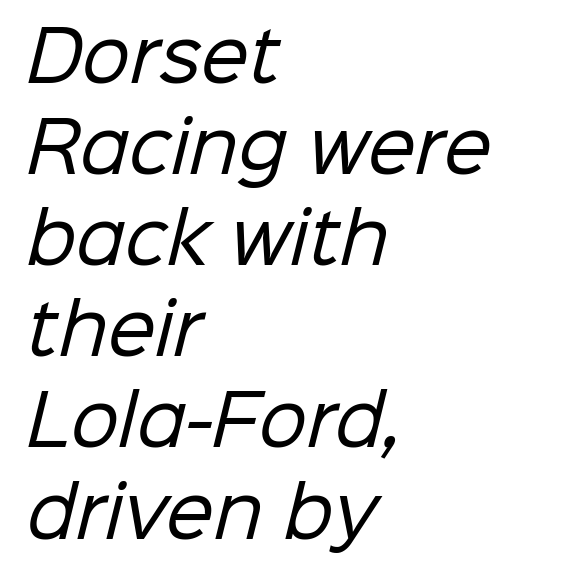
Does the type have serifs? No, each stem ends abruptly. Horizontal bands of white between lines are of average thickness. Letters have the restrained weight of plain body copy at most. Caption: multi-line text, flush left, ragged right.
